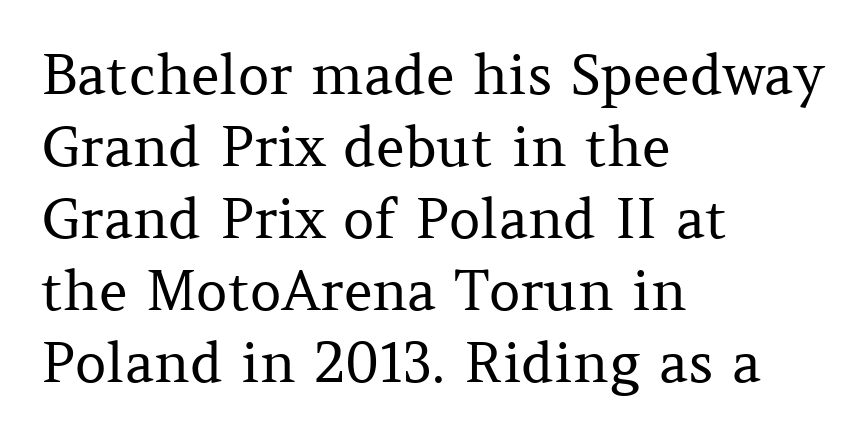
{"serif": "yes", "italic": "no", "bold": "no", "weight": "regular", "width": "normal", "stroke_contrast": "medium", "x_height": "medium", "monospaced": "no", "underline": "no", "align": "left", "line_spacing": "normal", "line_spacing_ratio": 1.31, "letter_spacing": "normal", "letter_spacing_em": 0.0, "glyph_px": 55}
